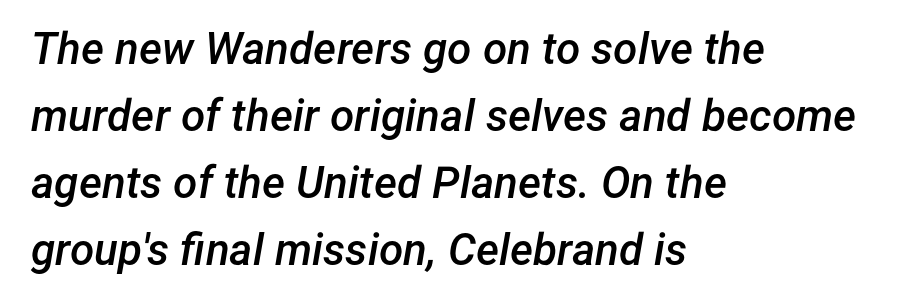
Q: Is the text bold? A: Semi-bold.
Q: Is the text italic (slanted)? A: Yes, it leans right by about 12 degrees.
Q: Is the text underlined? A: No.
Q: How is the paragraph aligned? A: Left-aligned.
Q: Is the spacing between letters normal or unusually wide? A: Normal.
Q: Is the spacing between lines tight, normal or loose? A: Normal.
Q: Width (condensed, normal, or wide)? A: Normal.
Q: Stroke contrast? A: Low.
Q: x-height? A: Medium.
Q: Monospaced? A: No.
